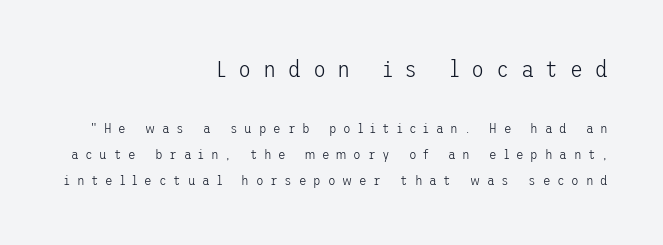
The image shows 24 px text type, upright; set right-aligned, line spacing 1.89x, unusually wide letter spacing (+0.48 em), not underlined; the first (top) block is 1.71x larger.
